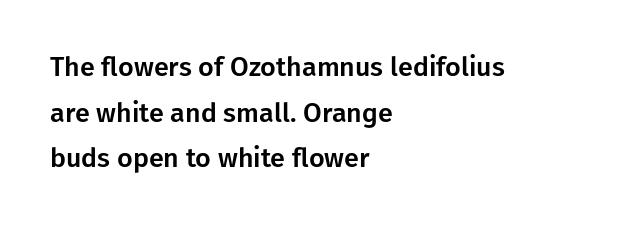
The image shows 27 px text type, upright; set left-aligned, normal line spacing (1.69x), normal letter spacing, not underlined.
